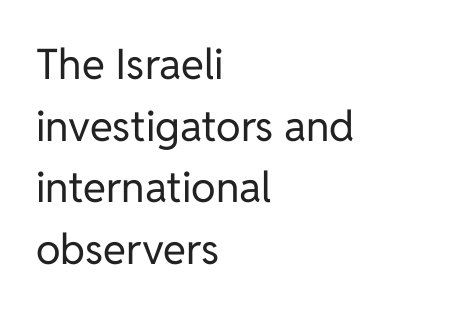
Q: Is the text bold? A: No.
Q: Is the text italic (slanted)? A: No, it is upright.
Q: Is the typeface a serif or a sans-serif typeface? A: Sans-serif.
Q: Is the text underlined? A: No.
Q: How is the paragraph aligned? A: Left-aligned.
Q: Is the spacing between letters normal or unusually wide? A: Normal.
Q: Is the spacing between lines tight, normal or loose? A: Normal.
Q: Width (condensed, normal, or wide)? A: Normal.
Q: Stroke contrast? A: Low.
Q: x-height? A: Medium.
Q: Monospaced? A: No.
